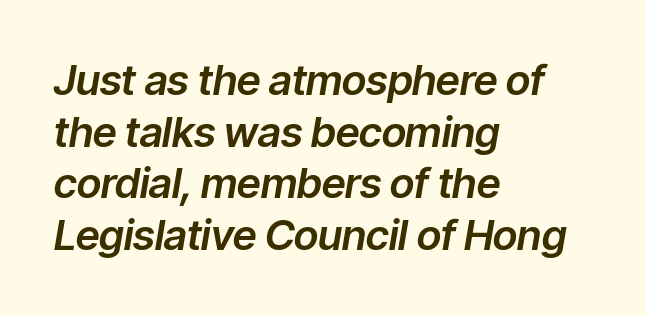
{"italic": "yes", "lean": "right", "slant_degrees": 9, "width": "normal", "stroke_contrast": "low", "x_height": "medium", "monospaced": "no", "underline": "no", "align": "left", "line_spacing_ratio": 1.23, "letter_spacing": "normal", "letter_spacing_em": 0.0, "glyph_px": 42}
